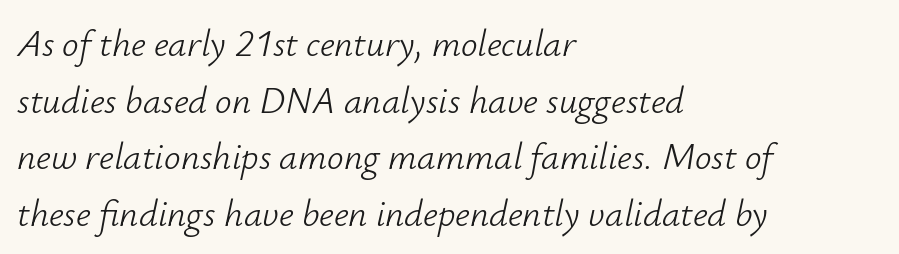
Students, observe: this is what conventionally led text looks like. Spacing between characters is what you'd get straight out of the box. Designer's note — italics engaged. Proportional: the letters do not fall into vertical columns. The letters look calm and open, with moderate or lighter stems.
